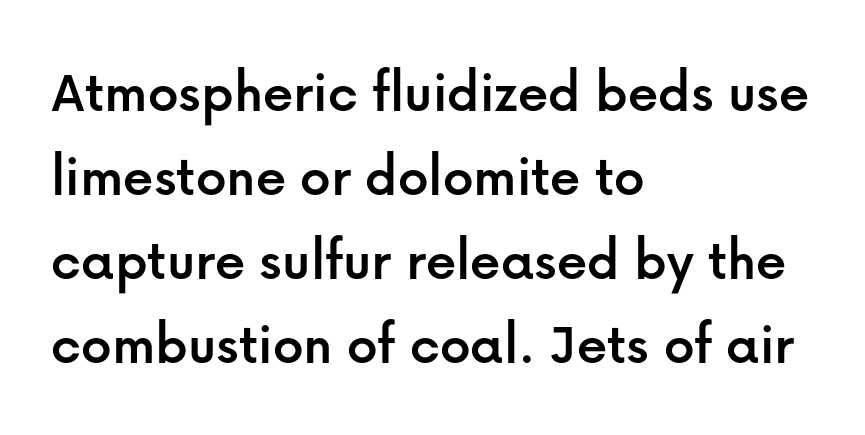
Q: Is the text italic (slanted)? A: No, it is upright.
Q: Is the typeface a serif or a sans-serif typeface? A: Sans-serif.
Q: Is the text underlined? A: No.
Q: How is the paragraph aligned? A: Left-aligned.
Q: Is the spacing between letters normal or unusually wide? A: Normal.
Q: Is the spacing between lines tight, normal or loose? A: Normal.
Q: Width (condensed, normal, or wide)? A: Normal.
Q: Stroke contrast? A: Low.
Q: x-height? A: Medium.
Q: Monospaced? A: No.
